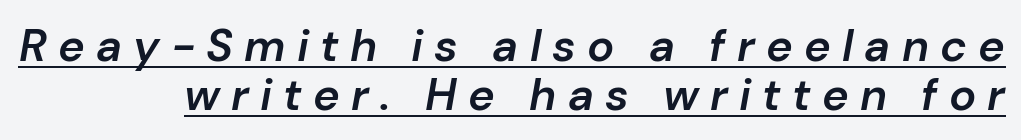
The image shows 45 px semibold type, italic (leaning right); set right-aligned, tight line spacing (1.08x), unusually wide letter spacing (+0.25 em), underlined; low stroke contrast and a medium x-height.
